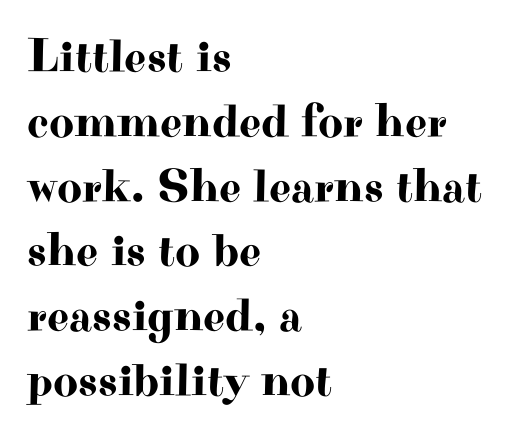
The image shows 48 px wide serif type, upright; set left-aligned, normal line spacing (1.35x), normal letter spacing, not underlined; high stroke contrast and a small x-height.
